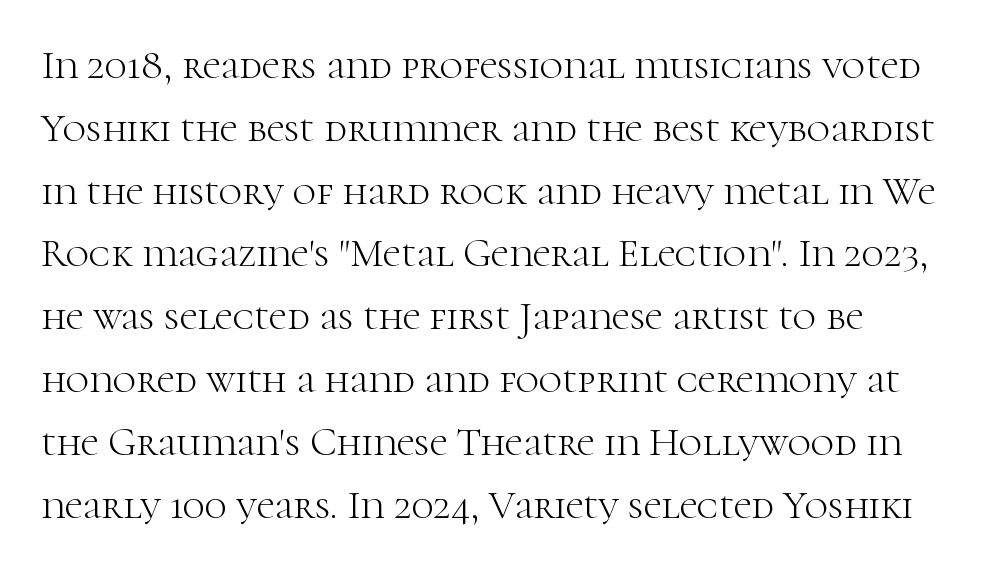
In terms of letterform style, serifs are clearly present. The passage shown is typed in a proportional face where columns would drift. Does the lettering tilt? It doesn't — this is upright. Honestly, there is no underline to notice here at all. Counters stay open thanks to moderate or lighter strokes. One glance says typical: line gaps are just what's usual.
